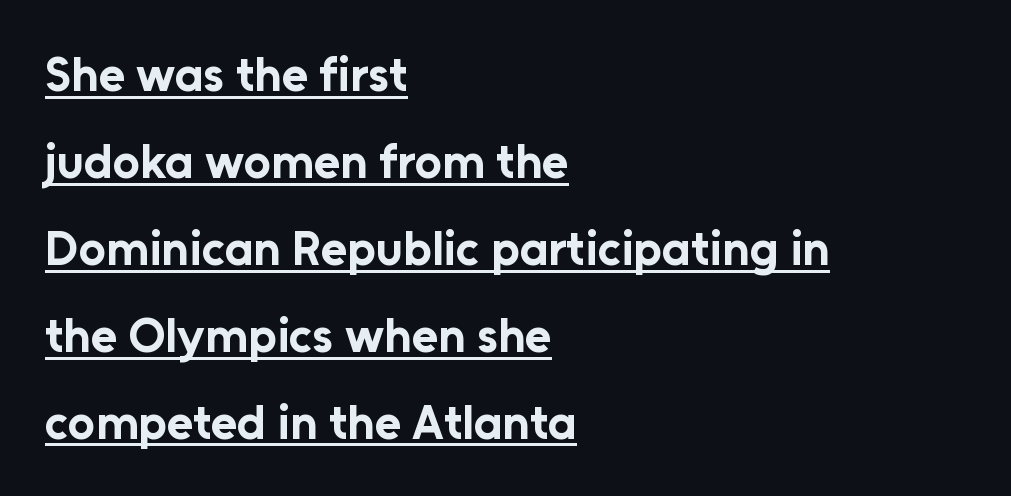
Q: Is the text bold? A: Yes.
Q: Is the text italic (slanted)? A: No, it is upright.
Q: Is the typeface a serif or a sans-serif typeface? A: Sans-serif.
Q: Is the text underlined? A: Yes.
Q: How is the paragraph aligned? A: Left-aligned.
Q: Is the spacing between letters normal or unusually wide? A: Normal.
Q: Width (condensed, normal, or wide)? A: Normal.
Q: Stroke contrast? A: Low.
Q: x-height? A: Medium.
Q: Monospaced? A: No.
